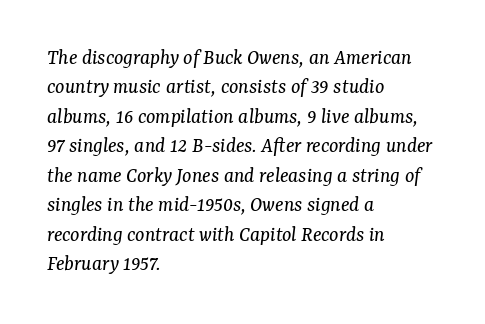
The image shows 22 px text type, italic (leaning right); set left-aligned, normal line spacing (1.34x), normal letter spacing, not underlined.
